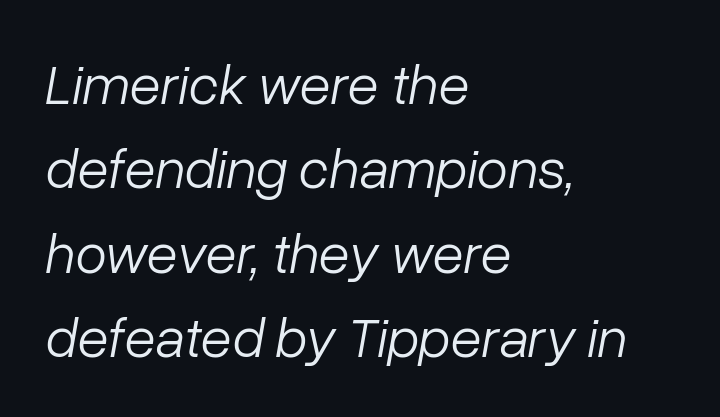
The image shows 57 px light type, italic (leaning right); set left-aligned, normal line spacing (1.48x), normal letter spacing, not underlined; low stroke contrast and a medium x-height.
